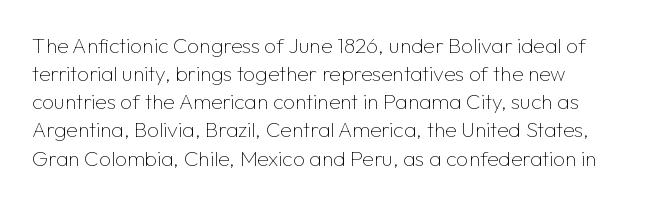
Q: Is the text bold? A: No.
Q: Is the text italic (slanted)? A: No, it is upright.
Q: Is the text underlined? A: No.
Q: Is the spacing between letters normal or unusually wide? A: Normal.
Q: Is the spacing between lines tight, normal or loose? A: Normal.
